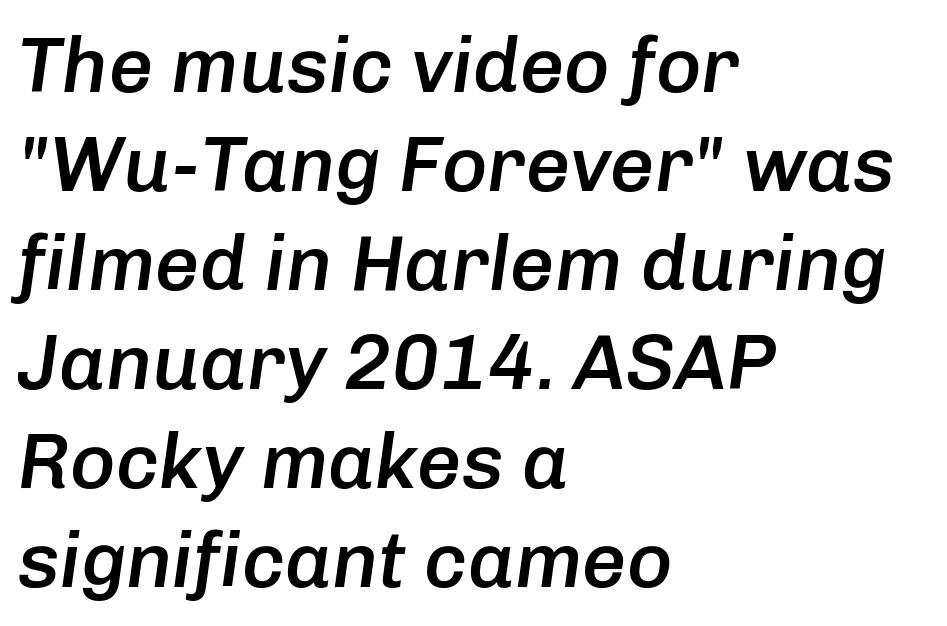
The image shows 78 px semibold type, italic (leaning right); set left-aligned, normal line spacing (1.27x), normal letter spacing, not underlined; low stroke contrast and a medium x-height.
